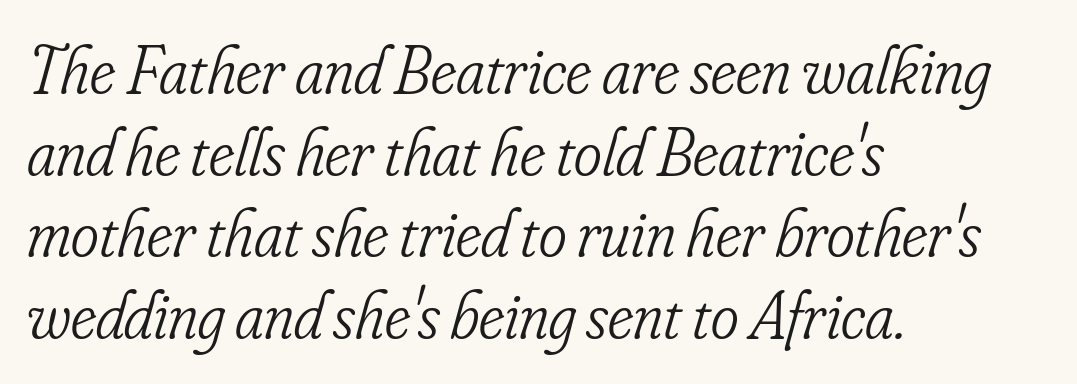
Q: Is the text bold? A: No.
Q: Is the text italic (slanted)? A: Yes, it leans right by about 16 degrees.
Q: Is the typeface a serif or a sans-serif typeface? A: Serif.
Q: Is the text underlined? A: No.
Q: How is the paragraph aligned? A: Left-aligned.
Q: Is the spacing between letters normal or unusually wide? A: Normal.
Q: Width (condensed, normal, or wide)? A: Condensed.
Q: Stroke contrast? A: Low.
Q: x-height? A: Small.
Q: Monospaced? A: No.
